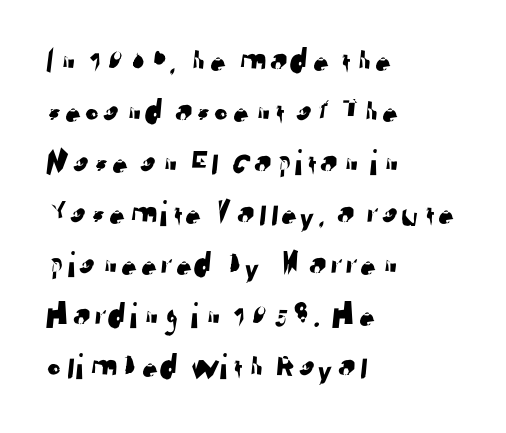
Q: Is the typeface a serif or a sans-serif typeface? A: Sans-serif.
Q: Is the text underlined? A: No.
Q: How is the paragraph aligned? A: Left-aligned.
Q: Is the spacing between letters normal or unusually wide? A: Normal.
Q: Is the spacing between lines tight, normal or loose? A: Normal.
Q: Width (condensed, normal, or wide)? A: Normal.
Q: Stroke contrast? A: Low.
Q: x-height? A: Medium.
Q: Monospaced? A: No.
